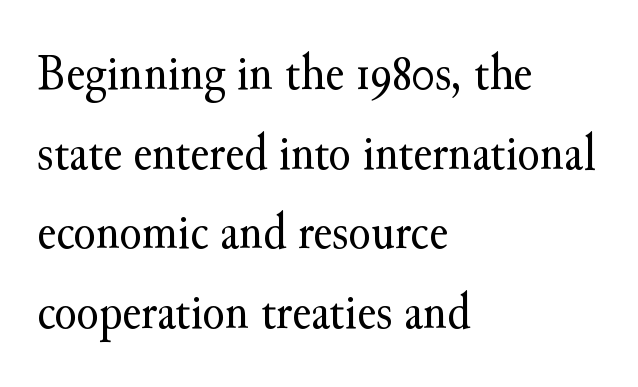
The image shows 51 px regular-weight serif type, upright; set left-aligned, normal line spacing (1.56x), normal letter spacing, not underlined; medium stroke contrast and a small x-height.
